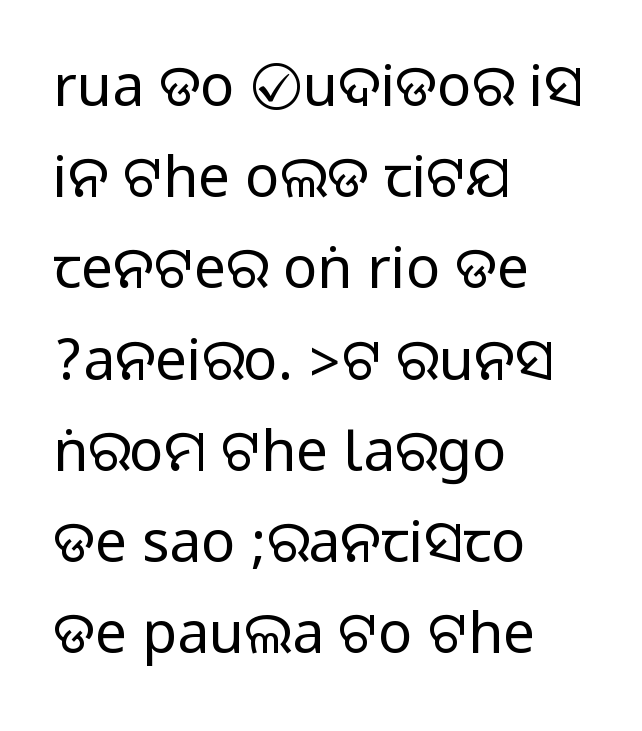
These lines keep a tight, regular rhythm from letter to letter. One-word summary of the alignment: left. This is roman type, the default non-slanted kind. Has an underline been added? It has not. The passage shown is typed in a proportional face where columns would drift.
